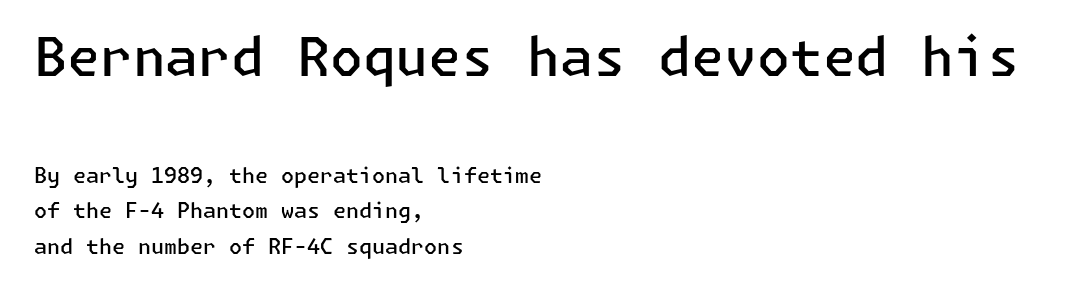
Q: Is the text bold? A: Semi-bold.
Q: Is the text italic (slanted)? A: No, it is upright.
Q: Is the typeface a serif or a sans-serif typeface? A: Sans-serif.
Q: Is the text underlined? A: No.
Q: How is the paragraph aligned? A: Left-aligned.
Q: Is the spacing between letters normal or unusually wide? A: Normal.
Q: Is the spacing between lines tight, normal or loose? A: Normal.
Q: Which block of text is set in a larger size, the first (top) or the second (bottom)? A: The first (top) one.
Q: Width (condensed, normal, or wide)? A: Normal.
Q: Stroke contrast? A: Low.
Q: x-height? A: Medium.
